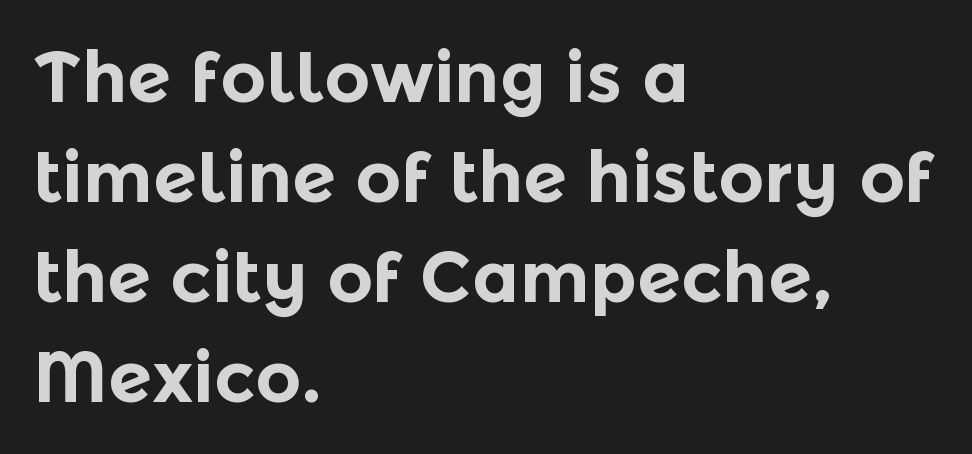
Q: Is the text bold? A: Yes.
Q: Is the text italic (slanted)? A: No, it is upright.
Q: Is the typeface a serif or a sans-serif typeface? A: Sans-serif.
Q: Is the text underlined? A: No.
Q: How is the paragraph aligned? A: Left-aligned.
Q: Is the spacing between letters normal or unusually wide? A: Normal.
Q: Is the spacing between lines tight, normal or loose? A: Normal.
Q: Width (condensed, normal, or wide)? A: Normal.
Q: x-height? A: Medium.
Q: Monospaced? A: No.
